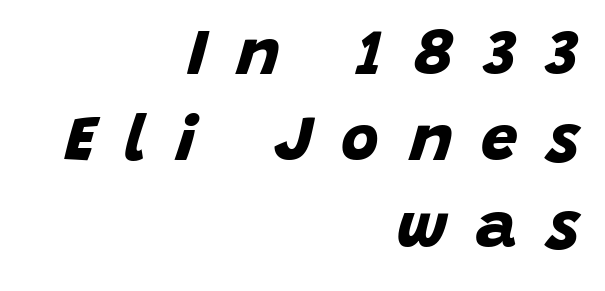
Q: Is the text bold? A: Yes.
Q: Is the typeface a serif or a sans-serif typeface? A: Sans-serif.
Q: Is the text underlined? A: No.
Q: How is the paragraph aligned? A: Right-aligned.
Q: Is the spacing between letters normal or unusually wide? A: Unusually wide.
Q: Is the spacing between lines tight, normal or loose? A: Normal.
Q: Width (condensed, normal, or wide)? A: Normal.
Q: Stroke contrast? A: Low.
Q: x-height? A: Large.
Q: Monospaced? A: No.
